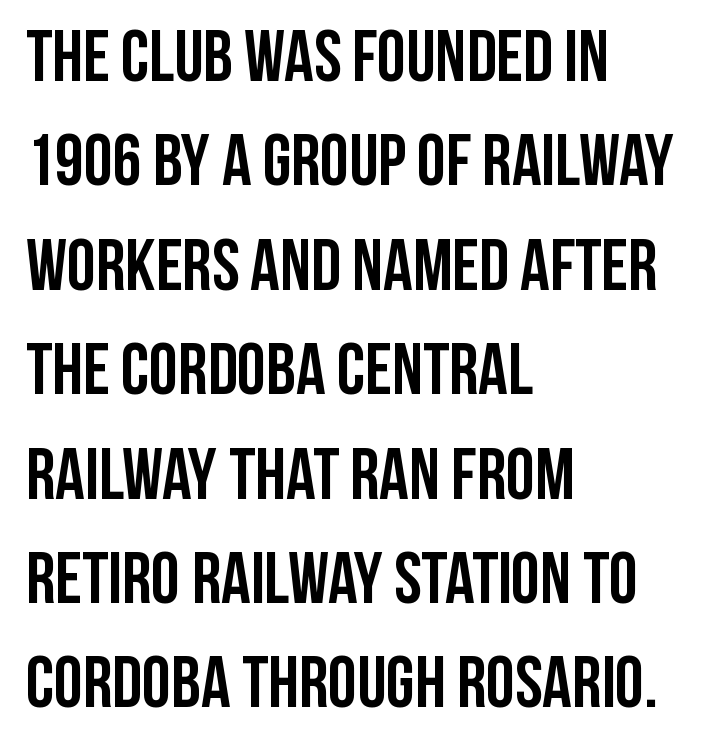
Q: Is the text bold? A: Yes.
Q: Is the text italic (slanted)? A: No, it is upright.
Q: Is the typeface a serif or a sans-serif typeface? A: Sans-serif.
Q: Is the text underlined? A: No.
Q: How is the paragraph aligned? A: Left-aligned.
Q: Is the spacing between letters normal or unusually wide? A: Normal.
Q: Is the spacing between lines tight, normal or loose? A: Normal.
Q: Width (condensed, normal, or wide)? A: Condensed.
Q: Stroke contrast? A: Low.
Q: x-height? A: Large.
Q: Monospaced? A: No.
